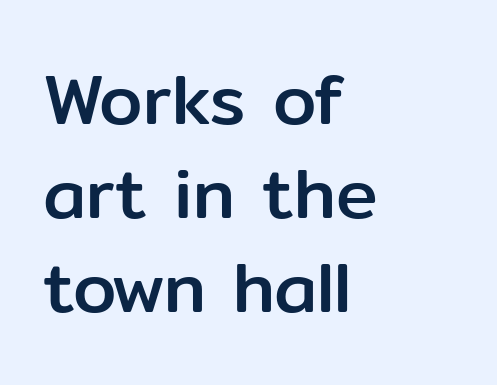
Q: Is the text italic (slanted)? A: No, it is upright.
Q: Is the typeface a serif or a sans-serif typeface? A: Sans-serif.
Q: Is the text underlined? A: No.
Q: How is the paragraph aligned? A: Left-aligned.
Q: Is the spacing between letters normal or unusually wide? A: Normal.
Q: Is the spacing between lines tight, normal or loose? A: Normal.
Q: Width (condensed, normal, or wide)? A: Normal.
Q: Stroke contrast? A: Low.
Q: x-height? A: Medium.
Q: Monospaced? A: No.
